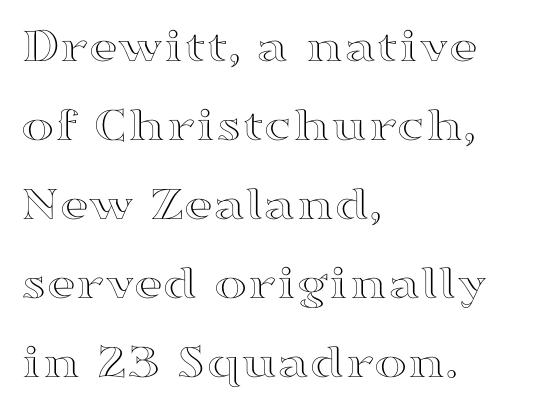
Q: Is the text italic (slanted)? A: No, it is upright.
Q: Is the text underlined? A: No.
Q: How is the paragraph aligned? A: Left-aligned.
Q: Is the spacing between letters normal or unusually wide? A: Normal.
Q: Is the spacing between lines tight, normal or loose? A: Normal.
Q: Width (condensed, normal, or wide)? A: Wide.
Q: x-height? A: Medium.
Q: Monospaced? A: No.
